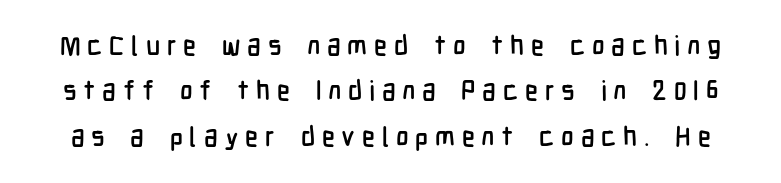
The baseline area is clear. Each new line begins a customary step beneath the previous one. Compared with typical body copy, the letter spacing here is much looser. The lettering holds an erect, upright posture throughout.
